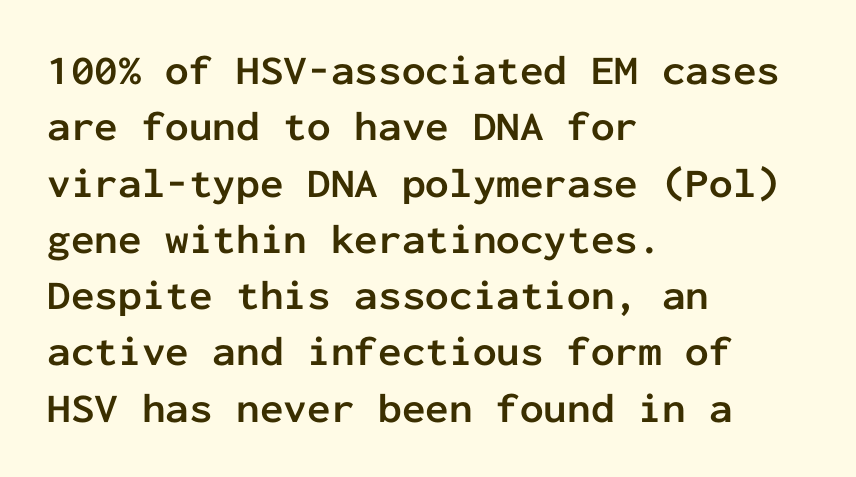
{"serif": "no", "italic": "no", "bold": "yes", "weight": "semibold", "width": "normal", "stroke_contrast": "low", "x_height": "medium", "monospaced": "yes", "underline": "no", "align": "left", "line_spacing": "normal", "line_spacing_ratio": 1.34, "letter_spacing": "normal", "letter_spacing_em": 0.0, "glyph_px": 42}
